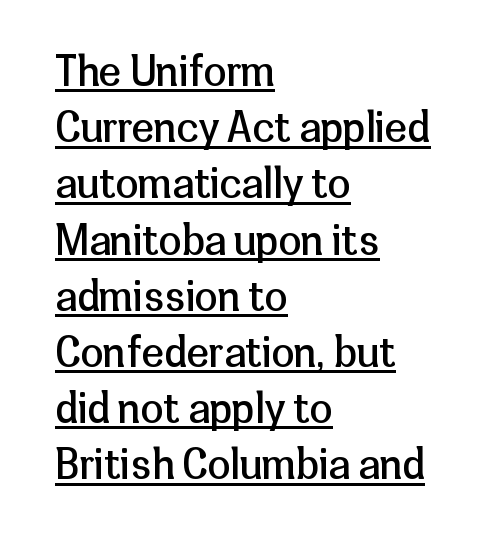
Horizontal alignment here is leftward, the default for most running prose. The letters stand upright; this is a roman face. Is the type heavy? It reads as light-to-regular instead. Tracking here is standard; glyphs follow each other at the usual distance. Classification — sans serif. The designer left line spacing at the default.
